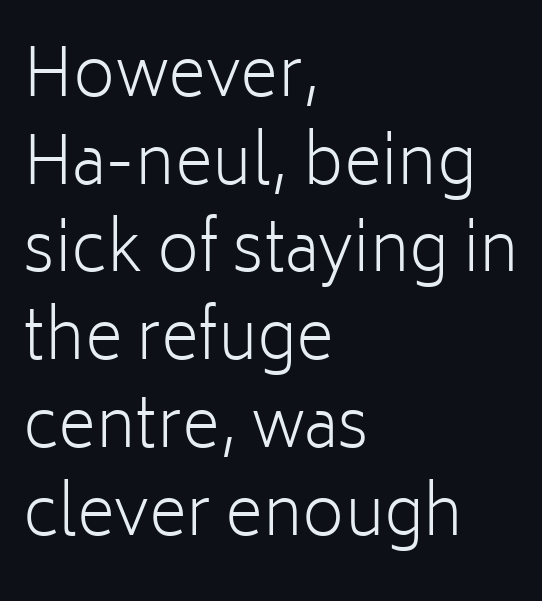
{"serif": "no", "italic": "no", "bold": "no", "weight": "light", "width": "normal", "stroke_contrast": "low", "x_height": "medium", "monospaced": "no", "underline": "no", "align": "left", "line_spacing": "normal", "line_spacing_ratio": 1.35, "letter_spacing": "normal", "letter_spacing_em": 0.0, "glyph_px": 65}
